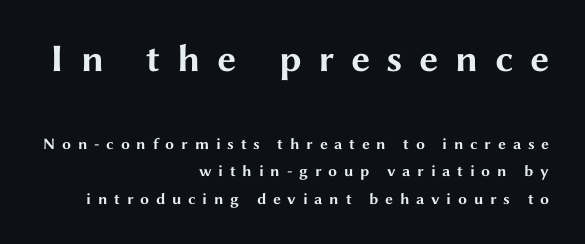
Q: Is the text bold? A: Yes.
Q: Is the text italic (slanted)? A: No, it is upright.
Q: Is the typeface a serif or a sans-serif typeface? A: Sans-serif.
Q: Is the text underlined? A: No.
Q: How is the paragraph aligned? A: Right-aligned.
Q: Is the spacing between letters normal or unusually wide? A: Unusually wide.
Q: Which block of text is set in a larger size, the first (top) or the second (bottom)? A: The first (top) one.
Q: Width (condensed, normal, or wide)? A: Wide.
Q: Stroke contrast? A: Medium.
Q: x-height? A: Medium.
Q: Monospaced? A: No.
